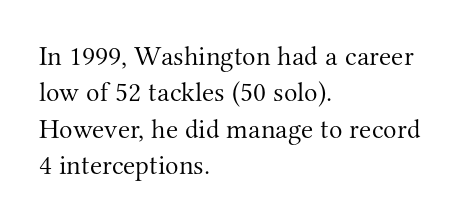
The typeface chosen for these lines features serifs. If you drew a line through each stem, it would be perfectly vertical. Horizontally, the lines are justified to the leading edge only. Weight class: somewhere from thin through regular. Does extra space separate the letters? No, they use regular spacing.
